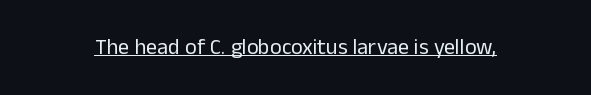
Q: Is the text bold? A: No.
Q: Is the text italic (slanted)? A: No, it is upright.
Q: Is the text underlined? A: Yes.
Q: Is the spacing between letters normal or unusually wide? A: Normal.
